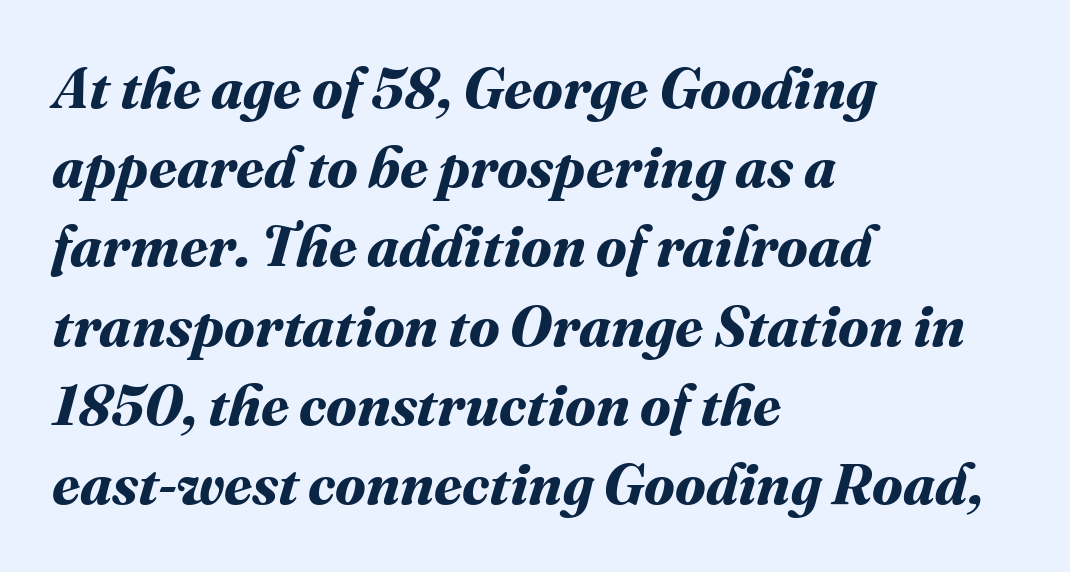
{"bold": "yes", "weight": "bold", "width": "normal", "stroke_contrast": "medium", "x_height": "medium", "monospaced": "no", "underline": "no", "align": "left", "line_spacing": "normal", "line_spacing_ratio": 1.39, "letter_spacing": "normal", "letter_spacing_em": 0.0, "glyph_px": 57}
